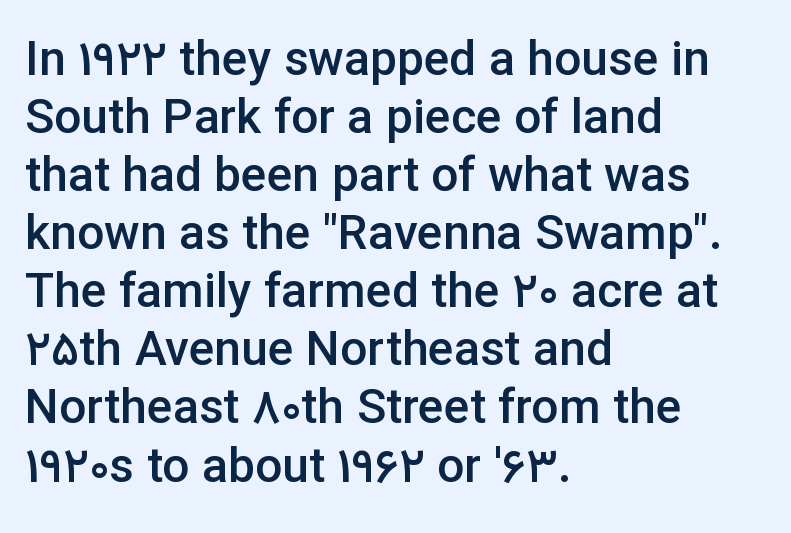
{"serif": "no", "italic": "no", "bold": "semi", "weight": "semibold", "width": "normal", "stroke_contrast": "low", "x_height": "medium", "monospaced": "no", "underline": "no", "align": "left", "line_spacing_ratio": 1.21, "letter_spacing": "normal", "letter_spacing_em": 0.0, "glyph_px": 48}
